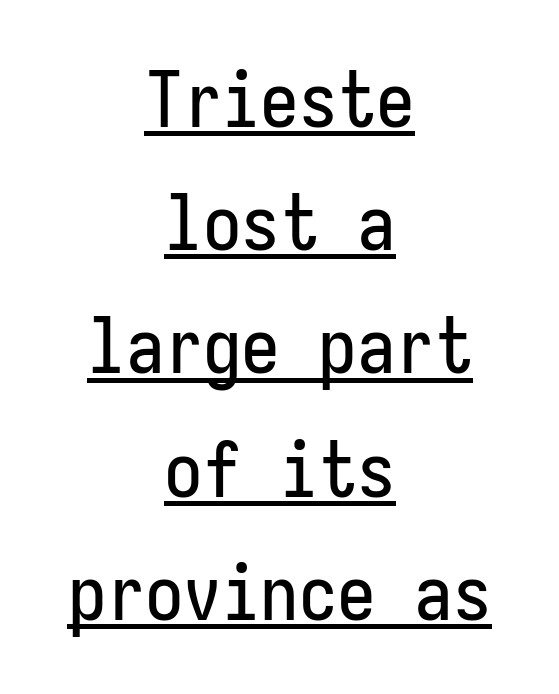
The letters sit at their default tracking, neither squeezed nor spread. Tall strokes in this sample are plumb rather than angled. The typeface chosen for these lines omits serifs. A rule runs beneath these lines of type. Vertical spacing — default. The whitespace from short lines is split evenly between both sides.
